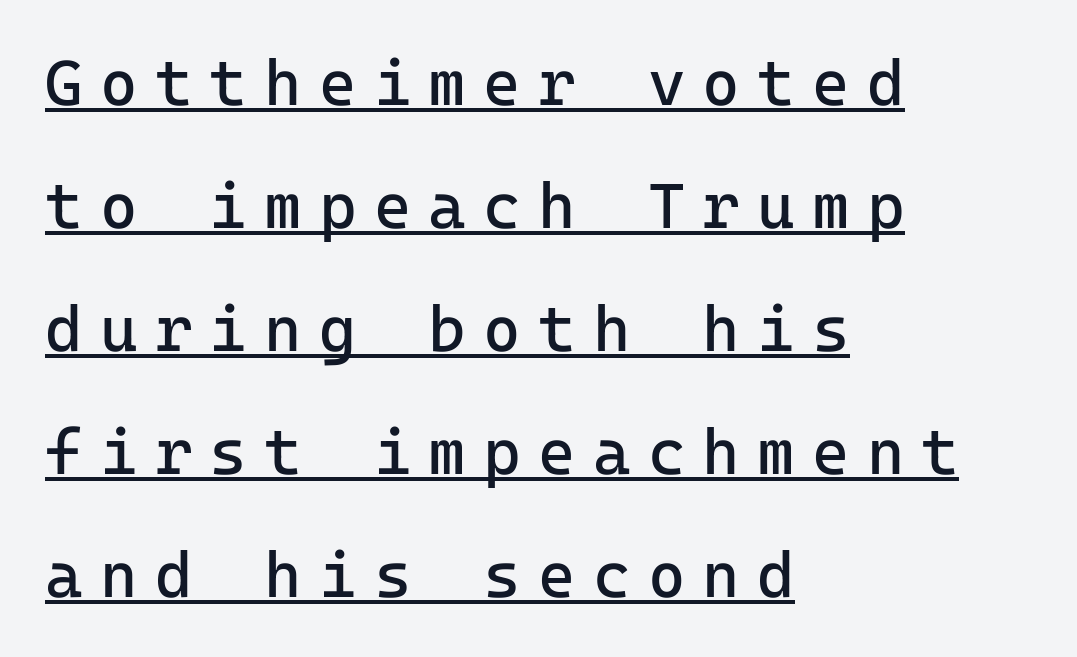
Q: Is the text bold? A: No.
Q: Is the text italic (slanted)? A: No, it is upright.
Q: Is the typeface a serif or a sans-serif typeface? A: Sans-serif.
Q: Is the text underlined? A: Yes.
Q: How is the paragraph aligned? A: Left-aligned.
Q: Is the spacing between letters normal or unusually wide? A: Unusually wide.
Q: Is the spacing between lines tight, normal or loose? A: Loose.
Q: Width (condensed, normal, or wide)? A: Normal.
Q: Stroke contrast? A: Low.
Q: x-height? A: Medium.
Q: Monospaced? A: Yes.
